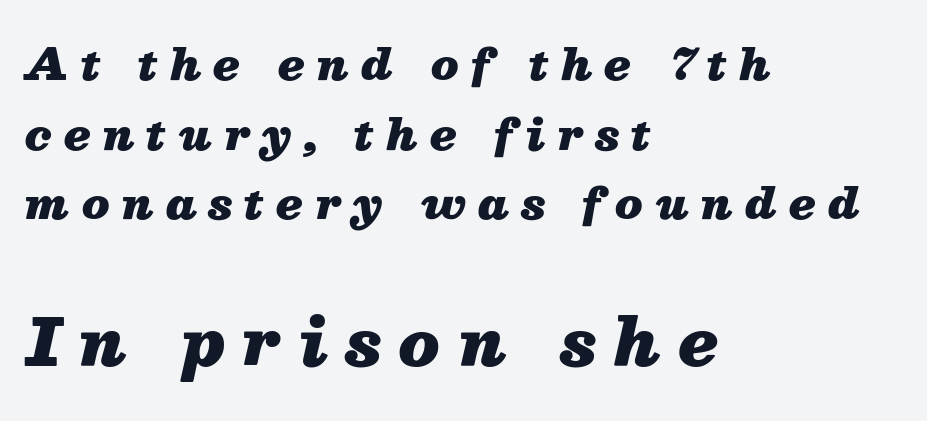
{"italic": "yes", "lean": "right", "slant_degrees": 13, "bold": "yes", "weight": "heavy", "width": "normal", "stroke_contrast": "medium", "x_height": "medium", "monospaced": "no", "underline": "no", "align": "left", "line_spacing": "normal", "line_spacing_ratio": 1.62, "letter_spacing": "wide", "letter_spacing_em": 0.29, "larger_block": "second", "size_ratio": 1.49, "glyph_px": 64}
